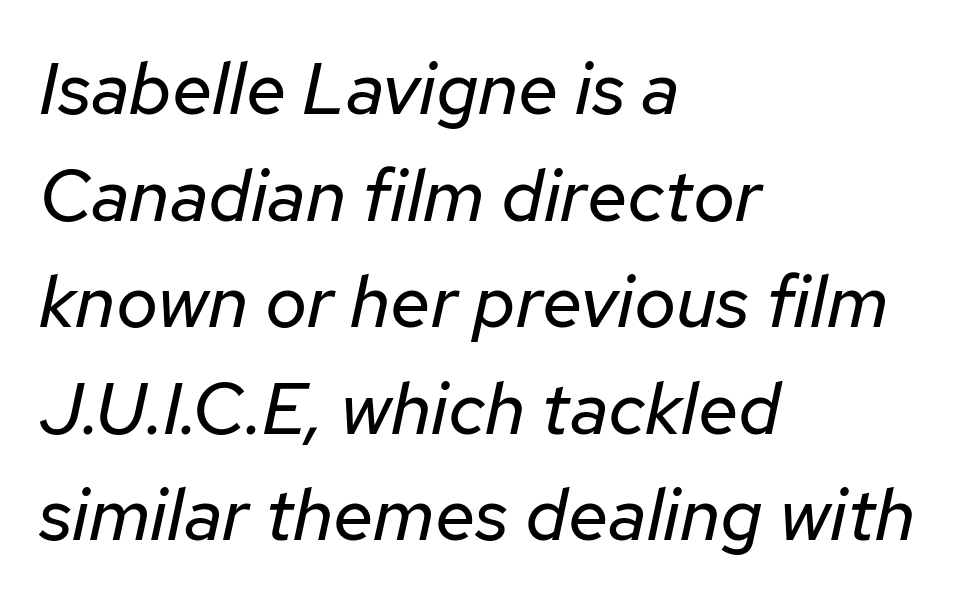
The image shows 73 px regular-weight type, italic (leaning right); set left-aligned, normal line spacing (1.46x), normal letter spacing, not underlined; low stroke contrast and a medium x-height.
